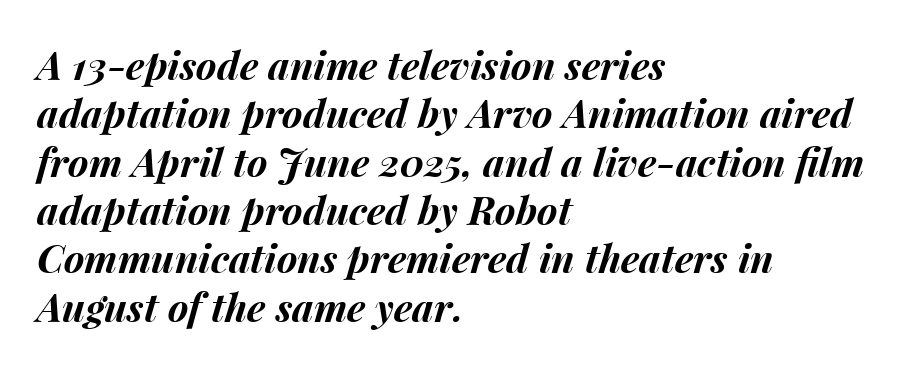
Q: Is the text bold? A: Yes.
Q: Is the text italic (slanted)? A: Yes, it leans right by about 15 degrees.
Q: Is the text underlined? A: No.
Q: How is the paragraph aligned? A: Left-aligned.
Q: Is the spacing between letters normal or unusually wide? A: Normal.
Q: Width (condensed, normal, or wide)? A: Normal.
Q: Stroke contrast? A: Medium.
Q: x-height? A: Medium.
Q: Monospaced? A: No.
